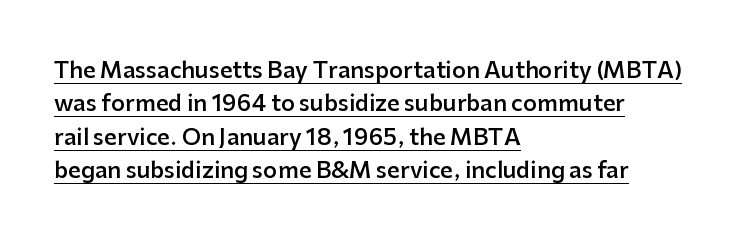
The image shows 22 px text type, upright; set left-aligned, normal line spacing (1.52x), normal letter spacing, underlined.
